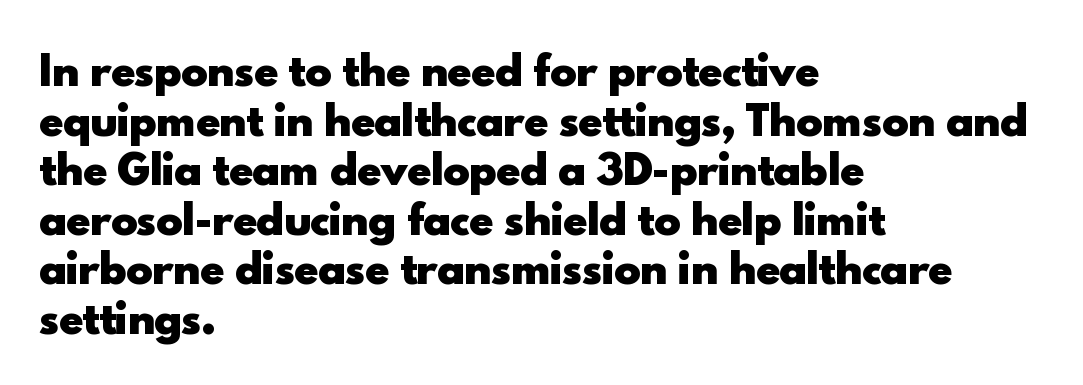
The image shows 40 px heavy sans-serif type, upright; set left-aligned, line spacing 1.24x, normal letter spacing, not underlined; a small x-height.
